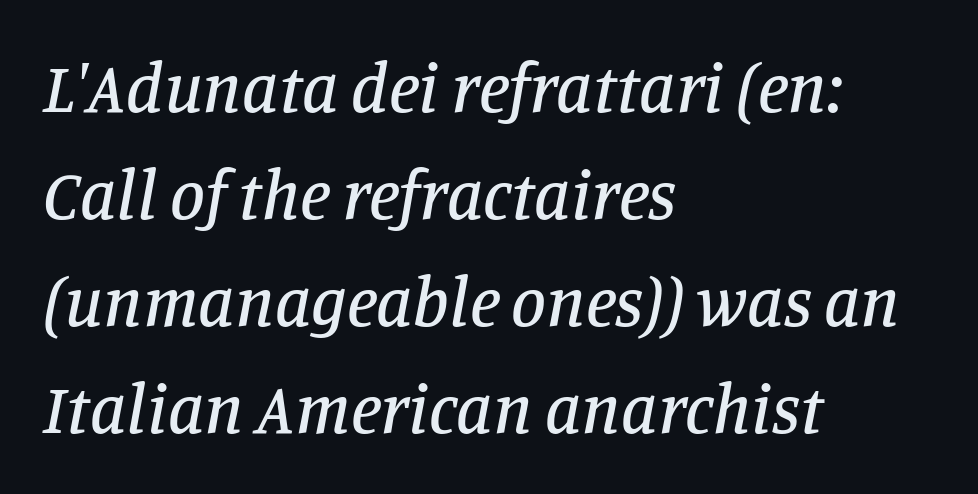
In terms of leading, this rendering sits right in the middle. Little horizontal feet cap the strokes, marking this as serif type. Only glyphs here, with clear space below each row. The tracking reads as untouched default to a designer's eye. Character widths vary here, with narrow letters taking less room than wide ones. Caption: multi-line text, flush left, ragged right.
